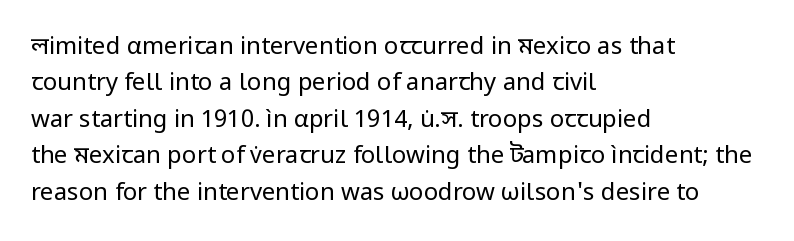
{"italic": "no", "bold": "no", "underline": "no", "align": "left", "line_spacing": "normal", "line_spacing_ratio": 1.52, "letter_spacing": "normal", "letter_spacing_em": 0.0, "glyph_px": 24}
